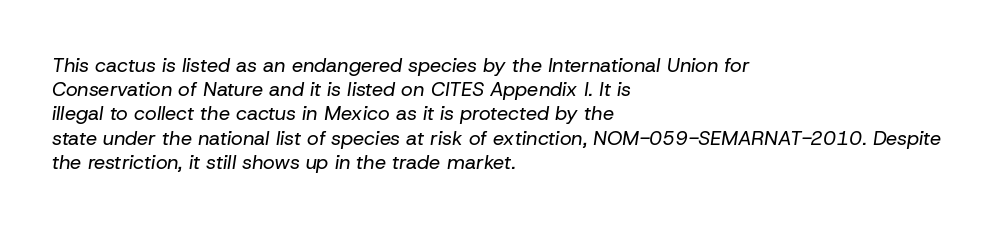
The image shows 20 px text type, italic (leaning right); set left-aligned, line spacing 1.21x, normal letter spacing, not underlined.
